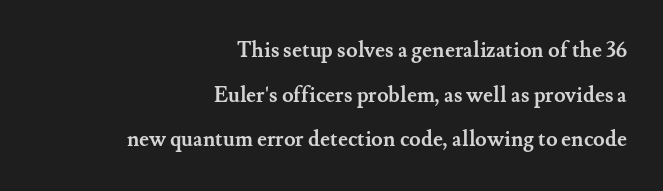
{"italic": "no", "bold": "yes", "underline": "no", "align": "right", "line_spacing": "loose", "line_spacing_ratio": 2.13, "letter_spacing": "normal", "letter_spacing_em": 0.0, "glyph_px": 21}
